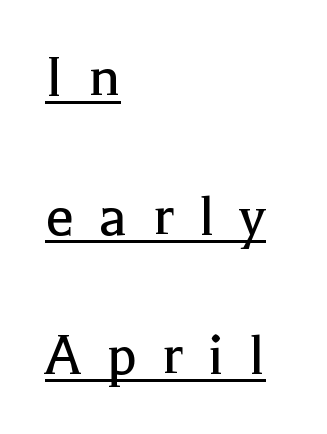
{"serif": "yes", "italic": "no", "bold": "no", "weight": "regular", "width": "normal", "x_height": "medium", "monospaced": "no", "underline": "yes", "align": "left", "line_spacing": "loose", "line_spacing_ratio": 2.17, "letter_spacing": "wide", "letter_spacing_em": 0.39, "glyph_px": 64}
